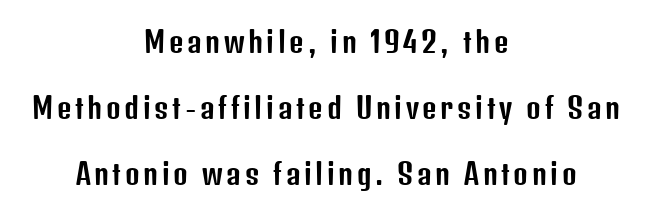
{"serif": "no", "italic": "no", "width": "condensed", "stroke_contrast": "low", "x_height": "medium", "monospaced": "no", "underline": "no", "align": "center", "line_spacing": "loose", "line_spacing_ratio": 2.35, "glyph_px": 28}
